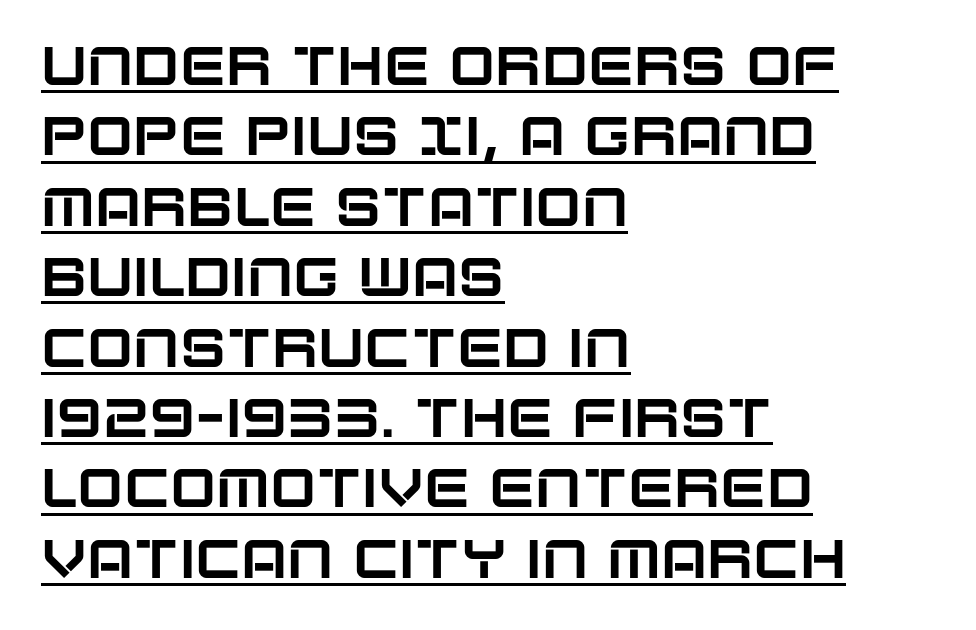
Q: Is the text italic (slanted)? A: No, it is upright.
Q: Is the typeface a serif or a sans-serif typeface? A: Sans-serif.
Q: Is the text underlined? A: Yes.
Q: How is the paragraph aligned? A: Left-aligned.
Q: Is the spacing between letters normal or unusually wide? A: Normal.
Q: Is the spacing between lines tight, normal or loose? A: Normal.
Q: Width (condensed, normal, or wide)? A: Normal.
Q: Stroke contrast? A: Low.
Q: x-height? A: Large.
Q: Monospaced? A: No.
